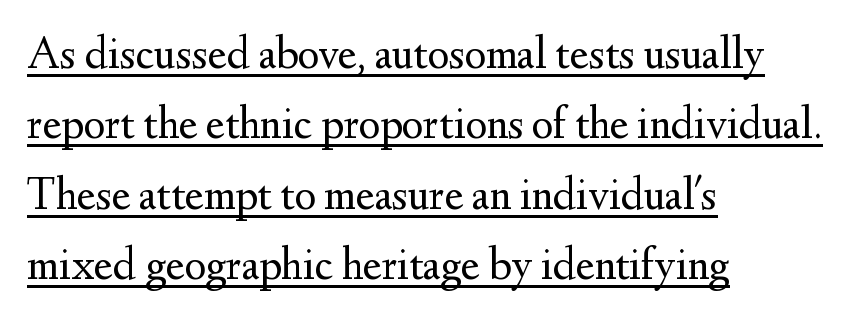
Look at the tracking — it's just the regular setting, nothing added. Leading: standard. Is this a heavy cut? Hardly; it is regular or lighter. Note the varied advance widths — an 'i' is clearly narrower than an 'm'. The face used here is seriffed, in the tradition of book romans.
